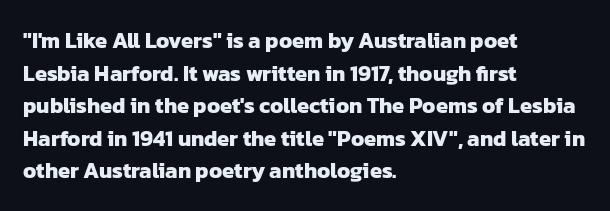
The image shows 22 px bold type; set left-aligned, normal line spacing (1.48x), normal letter spacing, not underlined.
